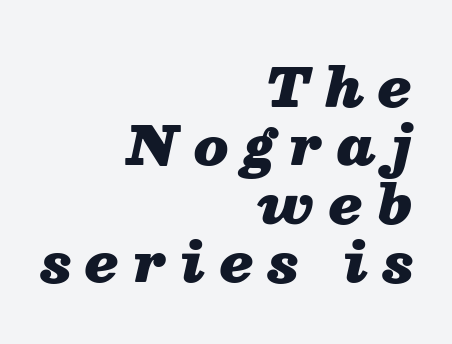
Q: Is the text bold? A: Yes.
Q: Is the text italic (slanted)? A: Yes, it leans right by about 13 degrees.
Q: Is the text underlined? A: No.
Q: How is the paragraph aligned? A: Right-aligned.
Q: Is the spacing between letters normal or unusually wide? A: Unusually wide.
Q: Is the spacing between lines tight, normal or loose? A: Tight.
Q: Width (condensed, normal, or wide)? A: Normal.
Q: Stroke contrast? A: Medium.
Q: x-height? A: Medium.
Q: Monospaced? A: No.
